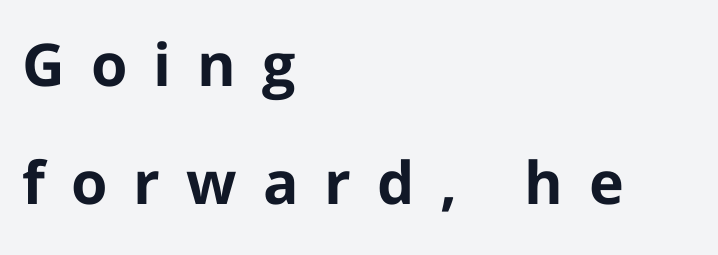
Q: Is the text bold? A: Yes.
Q: Is the text italic (slanted)? A: No, it is upright.
Q: Is the typeface a serif or a sans-serif typeface? A: Sans-serif.
Q: Is the text underlined? A: No.
Q: How is the paragraph aligned? A: Left-aligned.
Q: Is the spacing between letters normal or unusually wide? A: Unusually wide.
Q: Is the spacing between lines tight, normal or loose? A: Loose.
Q: Width (condensed, normal, or wide)? A: Normal.
Q: Stroke contrast? A: Low.
Q: x-height? A: Medium.
Q: Monospaced? A: No.
